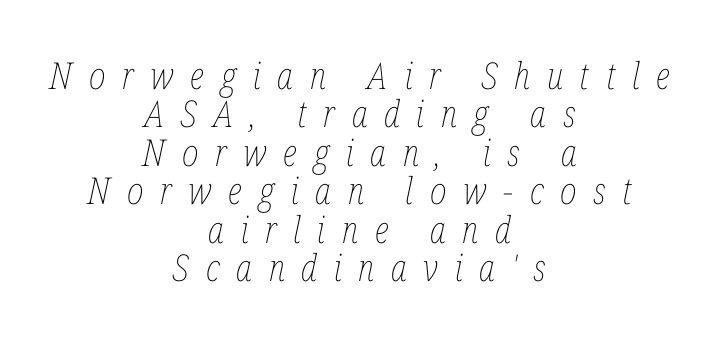
These lines are centered, leaving both edges ragged. Rows of type sit shoulder to shoulder in the vertical direction. You can tell it's italic because the verticals aren't actually vertical. Honestly, there is no underline to notice here at all. These glyphs show unthickened strokes, regular width or finer. Look at the tracking — it's clearly loosened, letters drifting apart.
